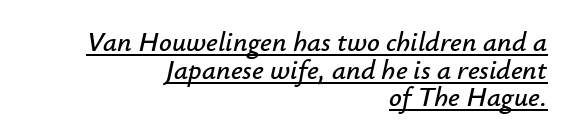
The image shows 28 px text type, italic (leaning right); set right-aligned, tight line spacing (0.99x), normal letter spacing, underlined; low stroke contrast and a small x-height.
